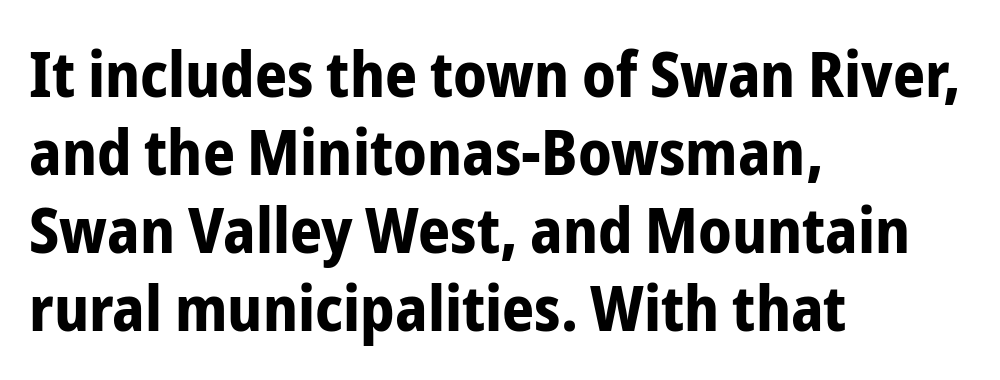
The image shows 63 px bold, condensed sans-serif type, upright; set left-aligned, line spacing 1.24x, normal letter spacing, not underlined; low stroke contrast and a medium x-height.
